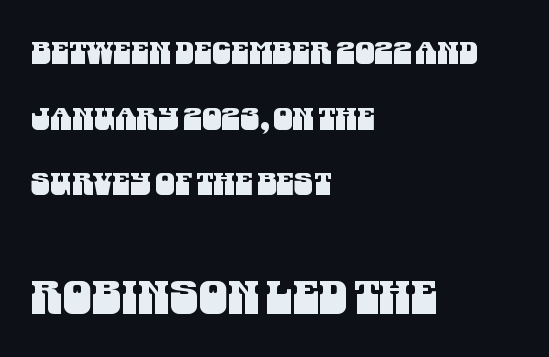
{"serif": "no", "width": "condensed", "stroke_contrast": "medium", "x_height": "large", "monospaced": "no", "underline": "no", "align": "left", "line_spacing": "loose", "line_spacing_ratio": 2.12, "letter_spacing": "normal", "letter_spacing_em": 0.0, "larger_block": "second", "size_ratio": 1.48, "glyph_px": 46}
